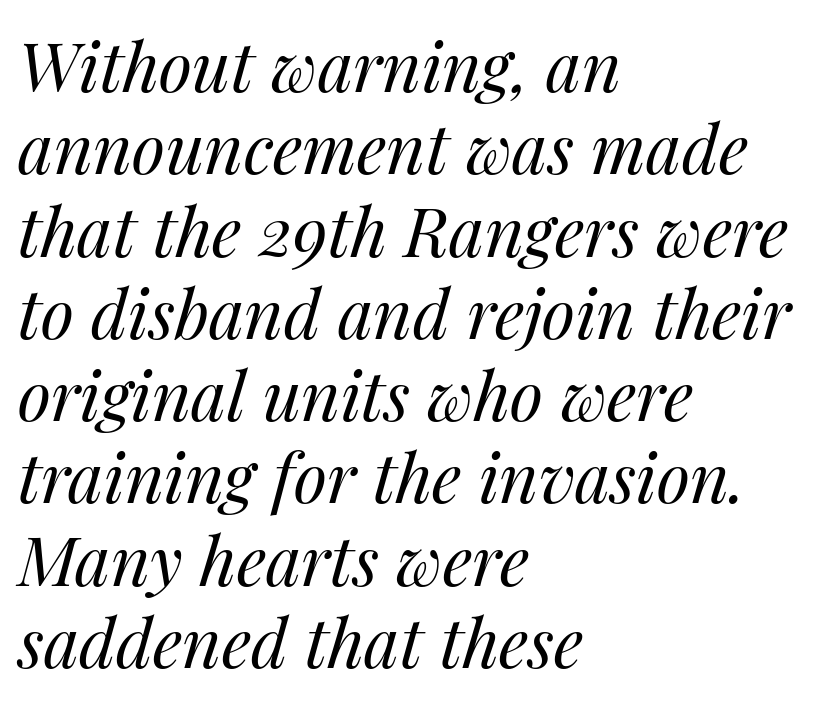
Q: Is the text bold? A: No.
Q: Is the text italic (slanted)? A: Yes, it leans right by about 14 degrees.
Q: Is the text underlined? A: No.
Q: How is the paragraph aligned? A: Left-aligned.
Q: Is the spacing between letters normal or unusually wide? A: Normal.
Q: Width (condensed, normal, or wide)? A: Normal.
Q: Stroke contrast? A: Medium.
Q: x-height? A: Medium.
Q: Monospaced? A: No.
